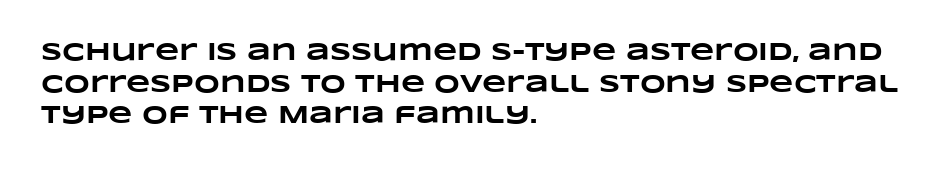
Strong, thick strokes mark this as bold type. Letter spacing: default. Clear beneath every line of the passage. The vertical gap from one line to the next is medium. Where is the straight margin? On the left.
